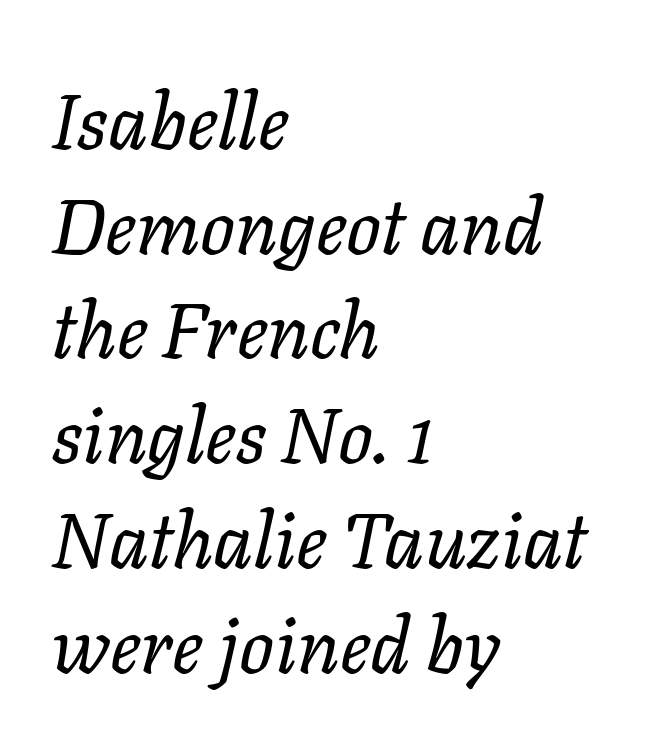
Plain, unruled lines of type. Here the designer chose a conventional face with non-uniform glyph widths. The letterforms sit shoulder to shoulder at normal distance. No letter is thick-stroked: the sample isn't bold.
